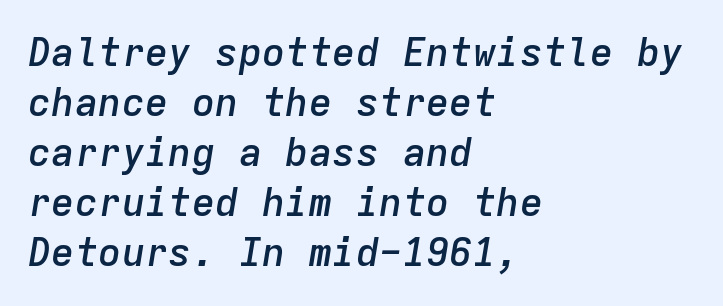
Q: Is the text bold? A: Semi-bold.
Q: Is the text italic (slanted)? A: Yes, it leans right by about 9 degrees.
Q: Is the text underlined? A: No.
Q: How is the paragraph aligned? A: Left-aligned.
Q: Is the spacing between letters normal or unusually wide? A: Normal.
Q: Is the spacing between lines tight, normal or loose? A: Normal.
Q: Width (condensed, normal, or wide)? A: Normal.
Q: Stroke contrast? A: Low.
Q: x-height? A: Medium.
Q: Monospaced? A: Yes.
